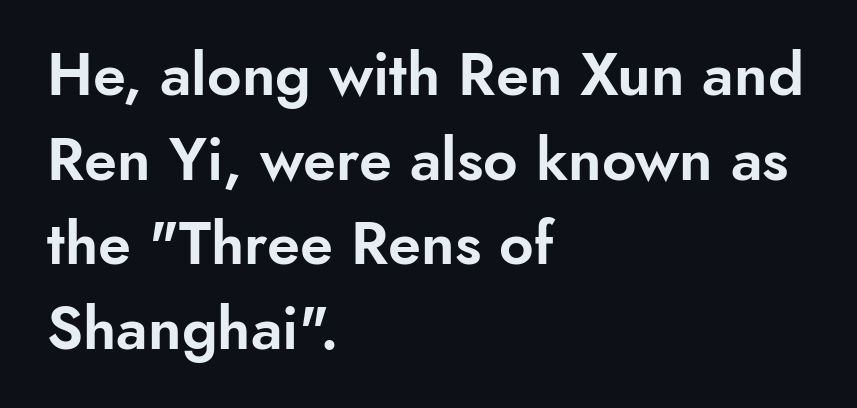
Tracking value appears to be zero — textbook default spacing. Italic: no, the glyphs are upright roman. Unlike a traditional serif, this face leaves its strokes unadorned. Nobody drew a line under any word here.
